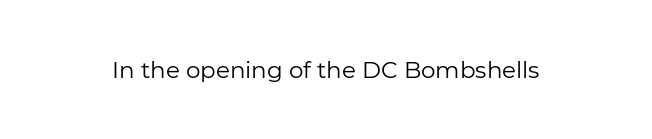
{"italic": "no", "bold": "no", "underline": "no", "letter_spacing": "normal", "letter_spacing_em": 0.0, "glyph_px": 23}
